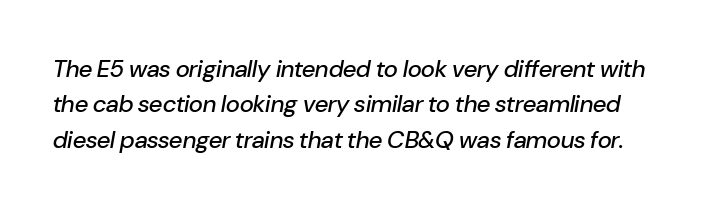
{"italic": "yes", "lean": "right", "slant_degrees": 10, "underline": "no", "line_spacing": "normal", "line_spacing_ratio": 1.47, "letter_spacing": "normal", "letter_spacing_em": 0.0, "glyph_px": 24}
